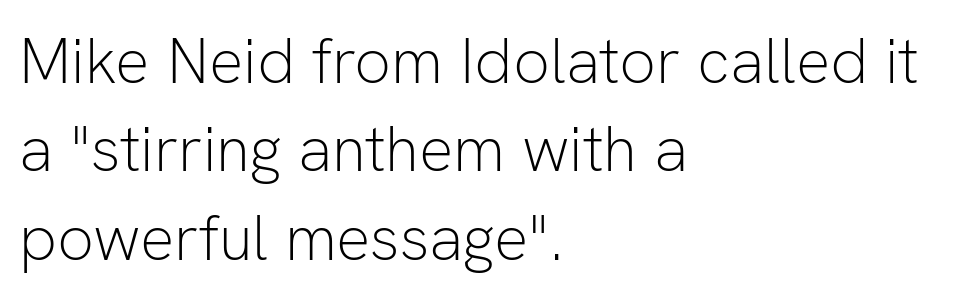
Upright lettering throughout. Check where the strokes stop: nothing finishes them off — pure sans. Notice how descenders clear the ascenders below comfortably — that's standard leading. The foot of each line stays bare and open. You could not count columns in this text — the font is proportionally spaced. Spacing between characters is what you'd get straight out of the box.
